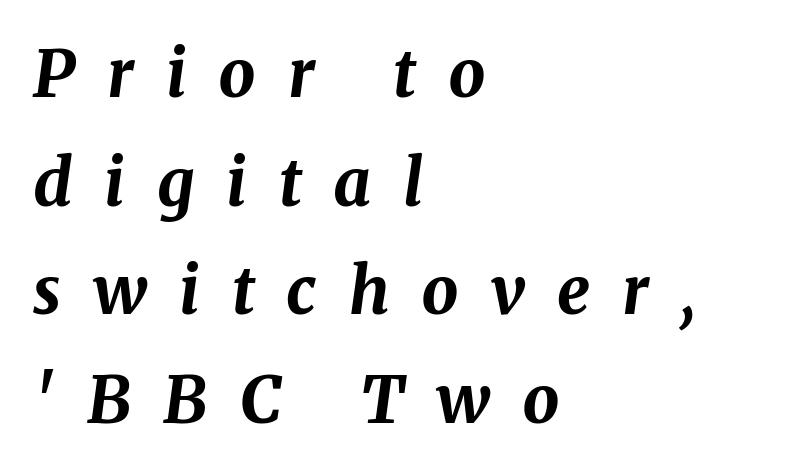
The image shows 65 px bold type, italic (leaning right); set left-aligned, normal line spacing (1.67x), unusually wide letter spacing (+0.49 em), not underlined; medium stroke contrast and a medium x-height.
